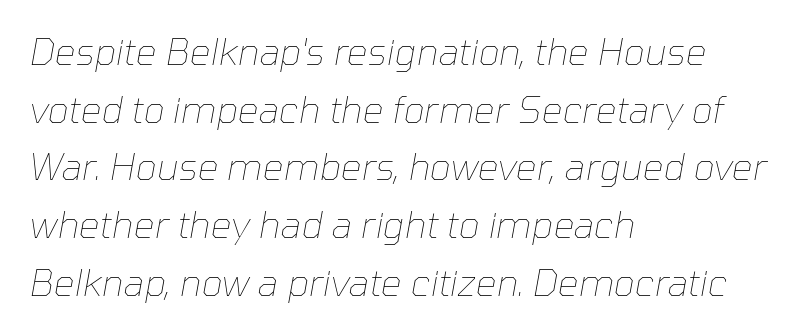
The image shows 37 px thin type, italic (leaning right); set left-aligned, normal line spacing (1.56x), normal letter spacing, not underlined; low stroke contrast and a medium x-height.
